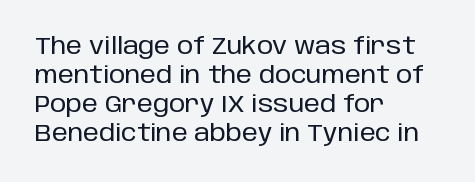
The image shows 23 px text type, upright; set left-aligned, normal line spacing (1.26x), normal letter spacing, not underlined.
